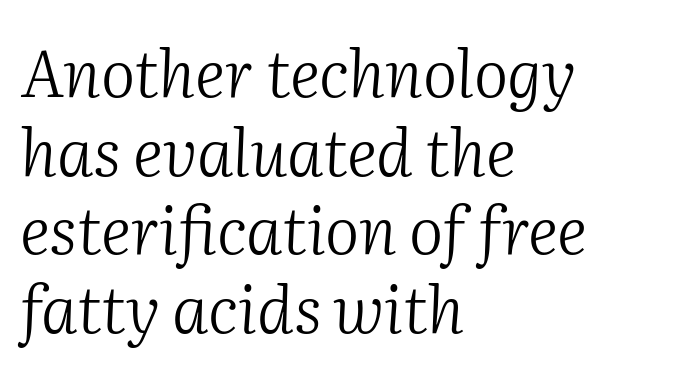
Q: Is the text bold? A: No.
Q: Is the text italic (slanted)? A: Yes, it leans right by about 2 degrees.
Q: Is the typeface a serif or a sans-serif typeface? A: Serif.
Q: Is the text underlined? A: No.
Q: How is the paragraph aligned? A: Left-aligned.
Q: Is the spacing between letters normal or unusually wide? A: Normal.
Q: Width (condensed, normal, or wide)? A: Normal.
Q: Stroke contrast? A: Medium.
Q: x-height? A: Medium.
Q: Monospaced? A: No.
